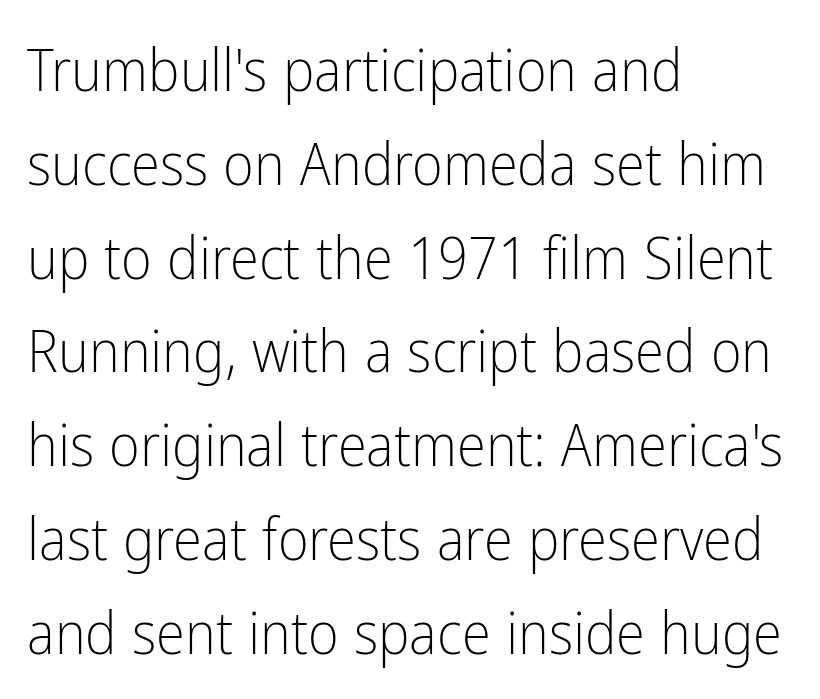
{"serif": "no", "italic": "no", "bold": "no", "weight": "light", "width": "condensed", "stroke_contrast": "low", "x_height": "medium", "monospaced": "no", "underline": "no", "align": "left", "line_spacing": "normal", "line_spacing_ratio": 1.59, "letter_spacing": "normal", "letter_spacing_em": 0.0, "glyph_px": 59}
